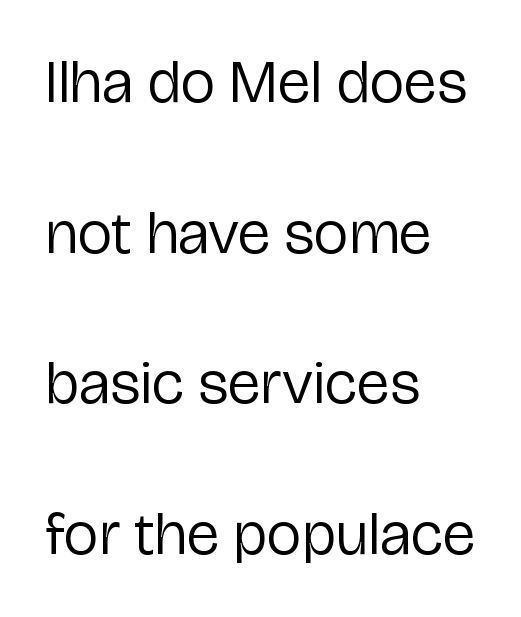
{"serif": "no", "italic": "no", "bold": "no", "weight": "regular", "width": "normal", "stroke_contrast": "low", "x_height": "medium", "monospaced": "no", "underline": "no", "align": "left", "line_spacing": "loose", "line_spacing_ratio": 2.47, "letter_spacing": "normal", "letter_spacing_em": 0.0, "glyph_px": 61}
